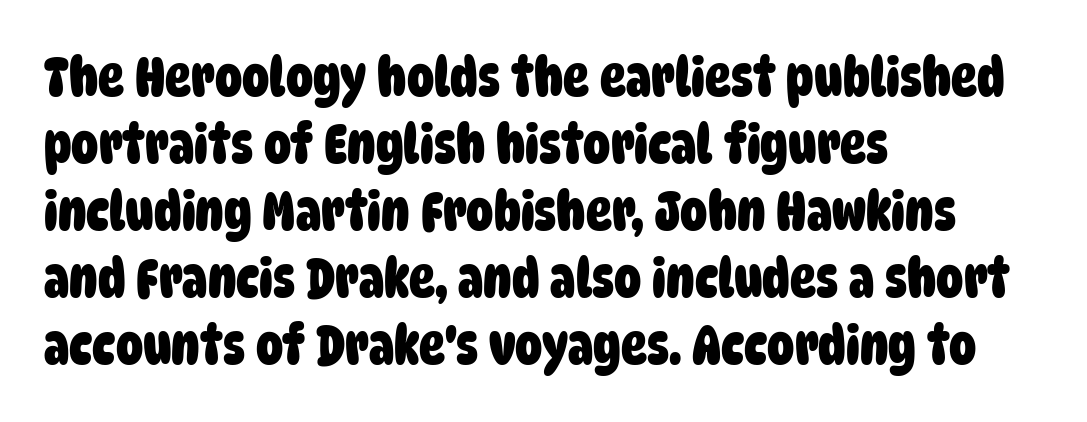
These lines keep a tight, regular rhythm from letter to letter. Chunky letters — that's bold for sure. Here the designer chose a conventional face with non-uniform glyph widths. Serifs: no, the terminals of the letterforms are clean. Bare-footed words on every line.
